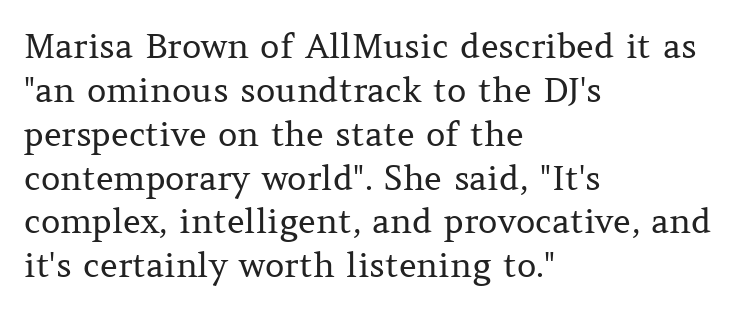
{"serif": "yes", "italic": "no", "bold": "no", "weight": "regular", "width": "normal", "stroke_contrast": "medium", "x_height": "medium", "monospaced": "no", "underline": "no", "align": "left", "line_spacing": "normal", "line_spacing_ratio": 1.29, "letter_spacing": "normal", "letter_spacing_em": 0.0, "glyph_px": 34}
